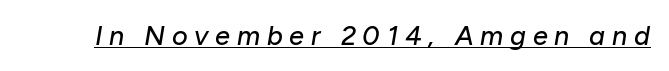
The image shows 27 px text type, italic (leaning right); set unusually wide letter spacing (+0.25 em), underlined.
